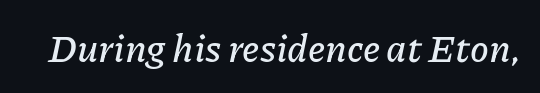
The image shows 38 px text type, italic (leaning right); set normal letter spacing, not underlined; low stroke contrast and a medium x-height.
